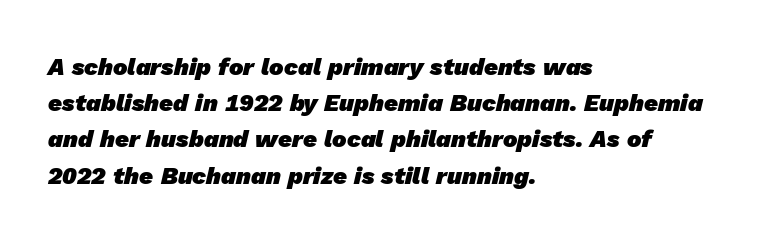
{"bold": "yes", "underline": "no", "align": "left", "line_spacing": "normal", "line_spacing_ratio": 1.51, "letter_spacing": "normal", "letter_spacing_em": 0.0, "glyph_px": 24}
